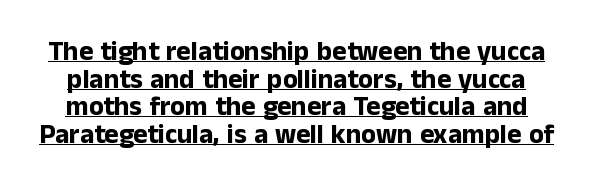
Q: Is the text bold? A: Yes.
Q: Is the text italic (slanted)? A: No, it is upright.
Q: Is the text underlined? A: Yes.
Q: Is the spacing between letters normal or unusually wide? A: Normal.
Q: Is the spacing between lines tight, normal or loose? A: Tight.
